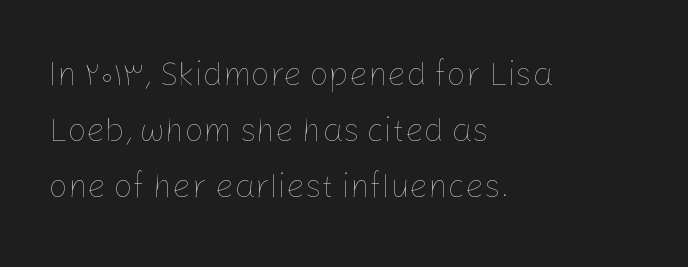
{"italic": "no", "bold": "no", "weight": "thin", "width": "normal", "stroke_contrast": "low", "x_height": "medium", "monospaced": "no", "underline": "no", "align": "left", "line_spacing": "normal", "line_spacing_ratio": 1.7, "letter_spacing": "normal", "letter_spacing_em": 0.0, "glyph_px": 33}
